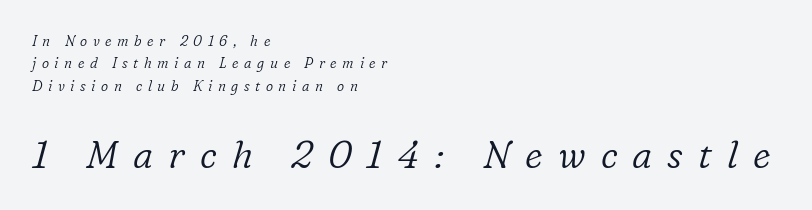
The line texture is sparse and dotted thanks to wide tracking. Classification — serif. Type size steps up from the first block to the second. It's the slanting kind of type. This rendering uses left alignment, leaving the right contour irregular.
